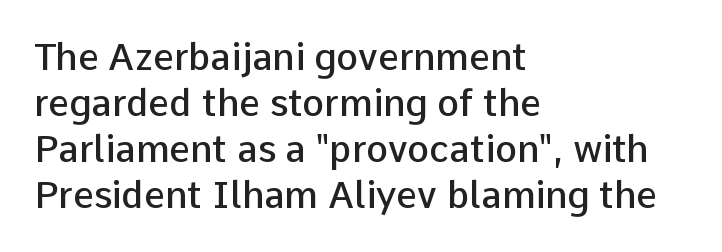
Q: Is the text bold? A: Semi-bold.
Q: Is the text italic (slanted)? A: No, it is upright.
Q: Is the typeface a serif or a sans-serif typeface? A: Sans-serif.
Q: Is the text underlined? A: No.
Q: How is the paragraph aligned? A: Left-aligned.
Q: Is the spacing between letters normal or unusually wide? A: Normal.
Q: Width (condensed, normal, or wide)? A: Normal.
Q: Stroke contrast? A: Low.
Q: x-height? A: Medium.
Q: Monospaced? A: No.
